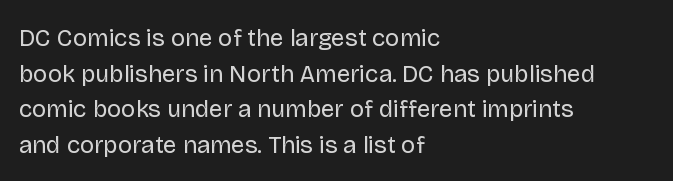
The image shows 24 px text type, upright; set left-aligned, normal line spacing (1.48x), normal letter spacing, not underlined.
